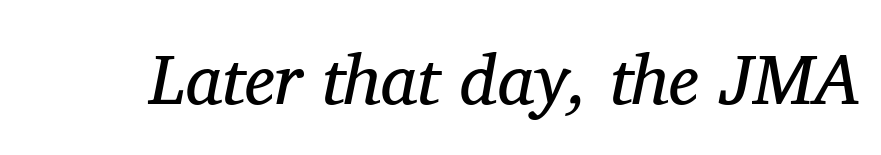
{"serif": "yes", "italic": "yes", "lean": "right", "slant_degrees": 11, "bold": "no", "weight": "regular", "width": "normal", "stroke_contrast": "medium", "x_height": "medium", "monospaced": "no", "underline": "no", "letter_spacing": "normal", "letter_spacing_em": 0.0, "glyph_px": 71}
